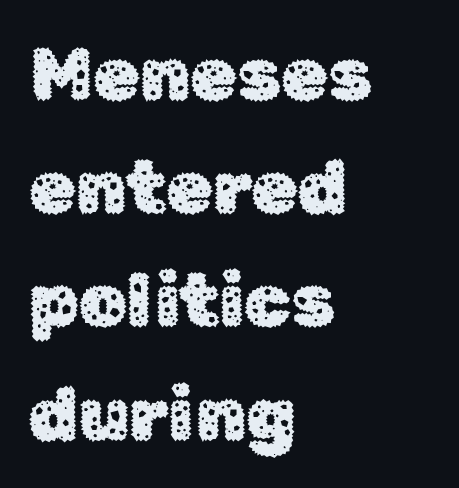
Q: Is the text italic (slanted)? A: No, it is upright.
Q: Is the typeface a serif or a sans-serif typeface? A: Sans-serif.
Q: Is the text underlined? A: No.
Q: How is the paragraph aligned? A: Left-aligned.
Q: Is the spacing between letters normal or unusually wide? A: Normal.
Q: Is the spacing between lines tight, normal or loose? A: Normal.
Q: Width (condensed, normal, or wide)? A: Normal.
Q: Stroke contrast? A: Low.
Q: x-height? A: Medium.
Q: Monospaced? A: No.
